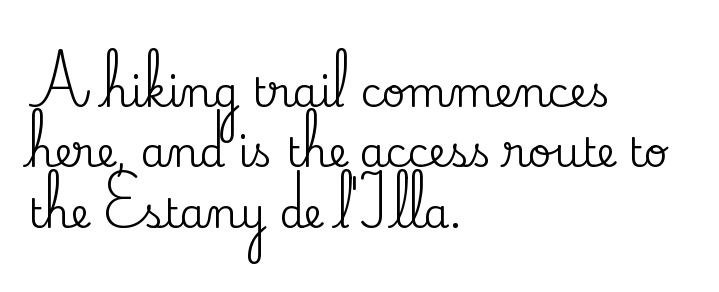
{"serif": "yes", "italic": "no", "width": "normal", "stroke_contrast": "medium", "x_height": "small", "monospaced": "no", "underline": "no", "align": "left", "line_spacing": "normal", "line_spacing_ratio": 1.47, "letter_spacing": "normal", "letter_spacing_em": 0.0, "glyph_px": 41}
